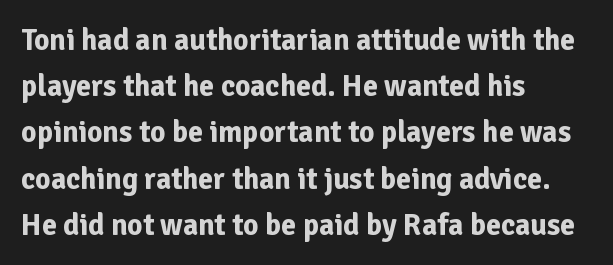
The image shows 30 px bold sans-serif type, upright; set left-aligned, normal line spacing (1.54x), normal letter spacing, not underlined; low stroke contrast and a medium x-height.
